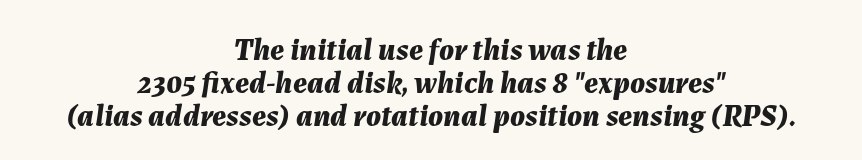
Style check: oblique. Nobody drew a line under any word here. Compared with an ordinary text face, these strokes are far heavier — a full bold. Compared with typical paragraphs, the rows here are closer together. Typeset on center — no edge is straight.
